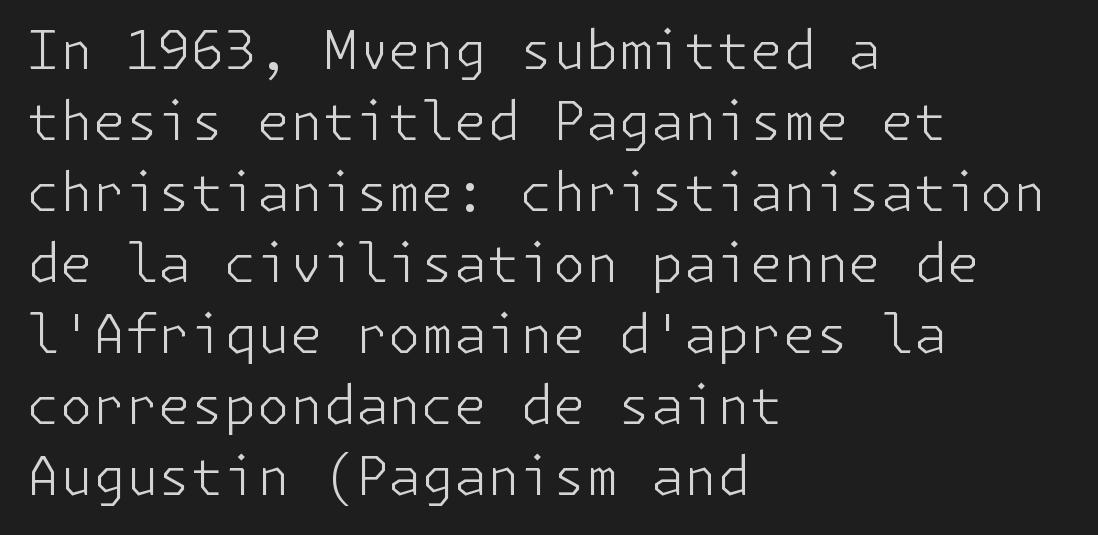
The baseline area is clear. Unlike italic type, these characters show no tilt at all. Students, observe: this is what conventionally led text looks like. These lines keep a tight, regular rhythm from letter to letter. The type family on display is of the sans-serif kind.
